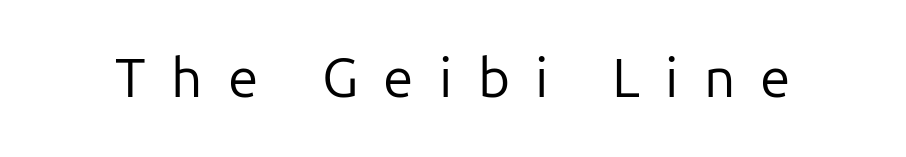
Typographically, this falls in the sans-serif category. The line texture is sparse and dotted thanks to wide tracking. The face used here is proportionally spaced, like ordinary book or web type. The letters look calm and open, with moderate or lighter stems.
